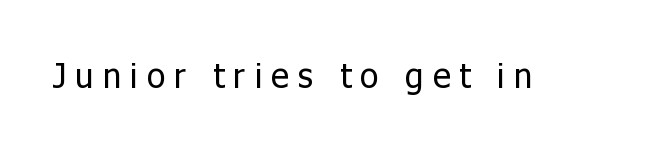
The image shows 34 px regular-weight sans-serif type, upright; set unusually wide letter spacing (+0.27 em), not underlined; low stroke contrast and a medium x-height.
